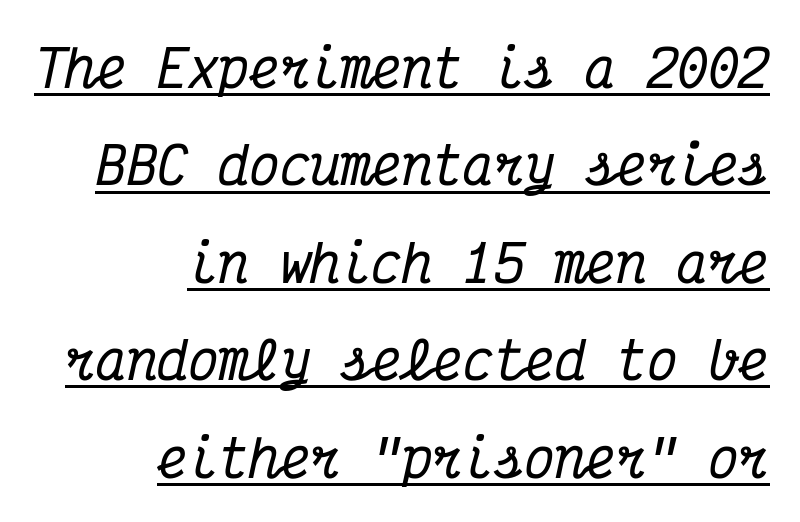
{"serif": "yes", "italic": "yes", "lean": "right", "slant_degrees": 12, "width": "condensed", "stroke_contrast": "medium", "x_height": "medium", "monospaced": "yes", "underline": "yes", "align": "right", "line_spacing": "loose", "line_spacing_ratio": 1.91, "letter_spacing": "normal", "letter_spacing_em": 0.0, "glyph_px": 51}
